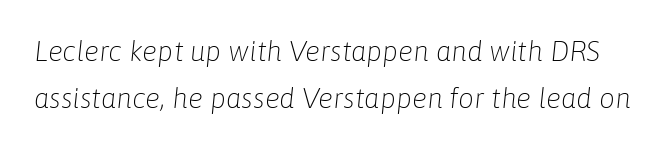
Q: Is the text bold? A: No.
Q: Is the text italic (slanted)? A: Yes, it leans right by about 6 degrees.
Q: Is the text underlined? A: No.
Q: Is the spacing between letters normal or unusually wide? A: Normal.
Q: Is the spacing between lines tight, normal or loose? A: Normal.
Q: Width (condensed, normal, or wide)? A: Normal.
Q: Stroke contrast? A: Low.
Q: x-height? A: Medium.
Q: Monospaced? A: No.
